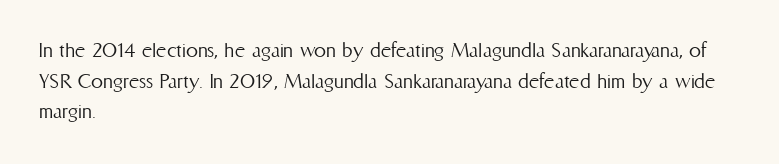
Q: Is the text bold? A: No.
Q: Is the text italic (slanted)? A: No, it is upright.
Q: Is the text underlined? A: No.
Q: How is the paragraph aligned? A: Left-aligned.
Q: Is the spacing between letters normal or unusually wide? A: Normal.
Q: Is the spacing between lines tight, normal or loose? A: Normal.
